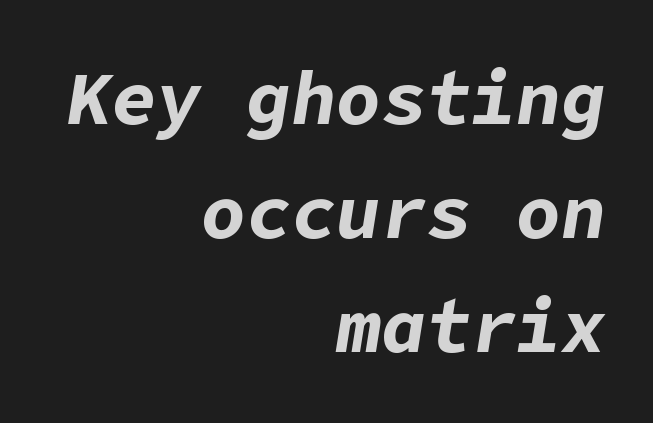
{"italic": "yes", "lean": "right", "slant_degrees": 9, "bold": "yes", "weight": "bold", "width": "normal", "stroke_contrast": "low", "x_height": "medium", "underline": "no", "align": "right", "line_spacing": "normal", "line_spacing_ratio": 1.52, "letter_spacing": "normal", "letter_spacing_em": 0.0, "glyph_px": 75}
